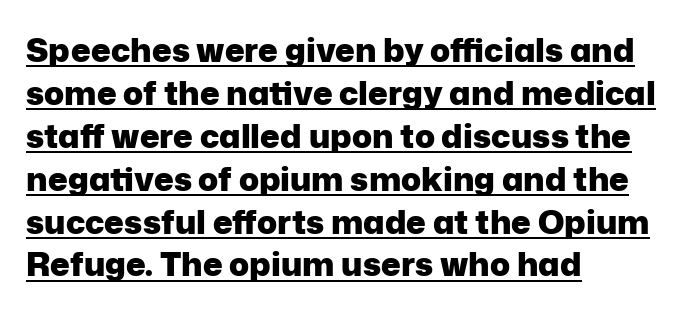
The compositor pushed each line to the left boundary. Looks like regular typesetting: each glyph gets only the width it needs. Pretty heavy lettering here — definitely bold. Interline gaps are of average width in this sample.
